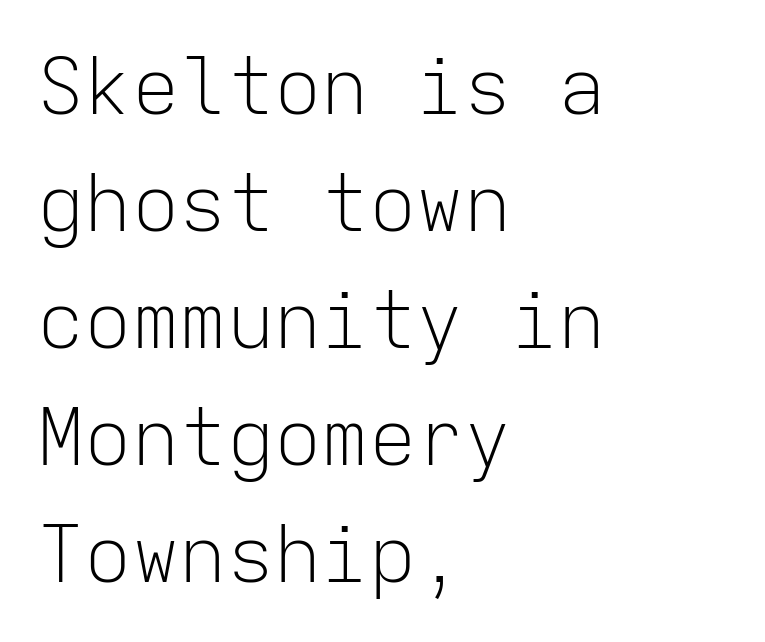
{"serif": "no", "italic": "no", "bold": "no", "weight": "light", "width": "normal", "stroke_contrast": "low", "x_height": "medium", "monospaced": "yes", "underline": "no", "align": "left", "line_spacing": "normal", "line_spacing_ratio": 1.48, "letter_spacing": "normal", "letter_spacing_em": 0.0, "glyph_px": 79}
